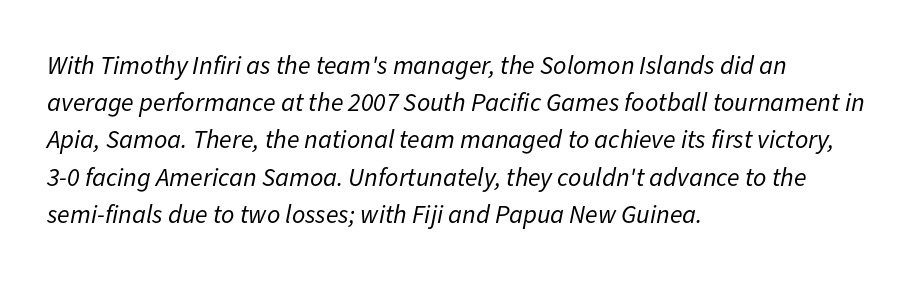
Evenly set lines give the paragraph a standard silhouette. The strokes are not fattened; the text isn't bold. Style check: oblique. Notice how the passage keeps a crisp vertical edge on the left only. The area under the type is left untouched. Look at the tracking — it's just the regular setting, nothing added.
